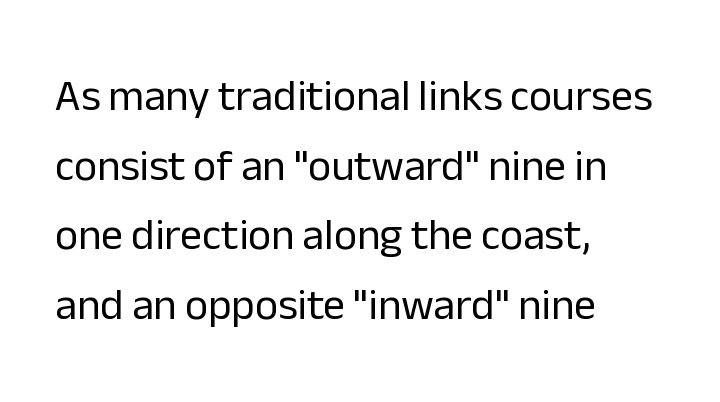
{"serif": "no", "italic": "no", "bold": "no", "weight": "regular", "width": "normal", "stroke_contrast": "low", "x_height": "medium", "monospaced": "no", "underline": "no", "align": "left", "line_spacing": "normal", "line_spacing_ratio": 1.58, "letter_spacing": "normal", "letter_spacing_em": 0.0, "glyph_px": 44}
